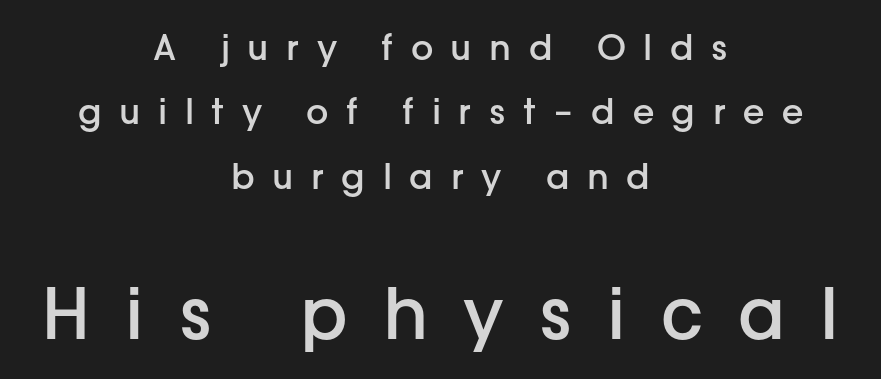
The image shows 70 px semibold sans-serif type, upright; set centered, line spacing 1.84x, unusually wide letter spacing (+0.5 em), not underlined; the second (bottom) block is 2.0x larger; low stroke contrast and a medium x-height.
